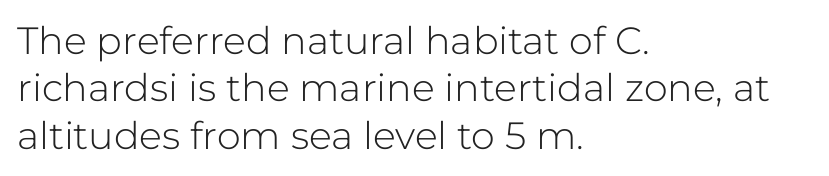
Q: Is the text bold? A: No.
Q: Is the text italic (slanted)? A: No, it is upright.
Q: Is the typeface a serif or a sans-serif typeface? A: Sans-serif.
Q: Is the text underlined? A: No.
Q: How is the paragraph aligned? A: Left-aligned.
Q: Is the spacing between letters normal or unusually wide? A: Normal.
Q: Is the spacing between lines tight, normal or loose? A: Normal.
Q: Width (condensed, normal, or wide)? A: Normal.
Q: Stroke contrast? A: Low.
Q: x-height? A: Medium.
Q: Monospaced? A: No.
